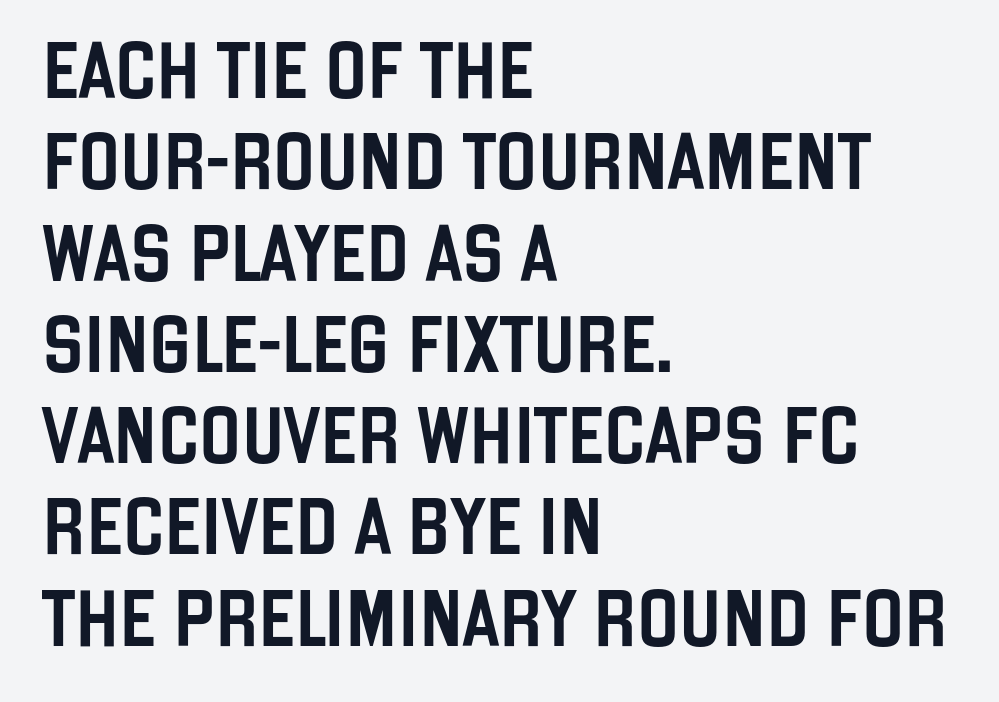
Q: Is the text italic (slanted)? A: No, it is upright.
Q: Is the typeface a serif or a sans-serif typeface? A: Sans-serif.
Q: Is the text underlined? A: No.
Q: How is the paragraph aligned? A: Left-aligned.
Q: Is the spacing between letters normal or unusually wide? A: Normal.
Q: Is the spacing between lines tight, normal or loose? A: Normal.
Q: Width (condensed, normal, or wide)? A: Condensed.
Q: Stroke contrast? A: Low.
Q: x-height? A: Large.
Q: Monospaced? A: No.
